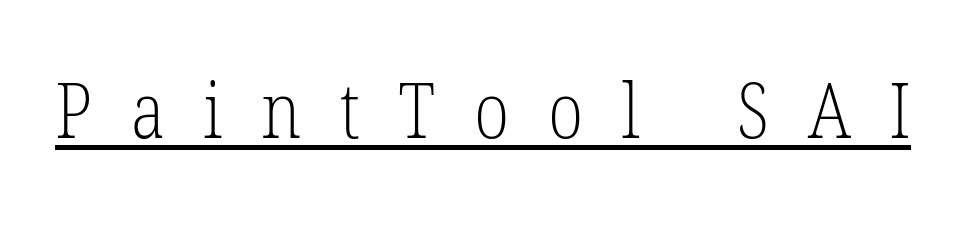
The image shows 77 px light, condensed serif type; set unusually wide letter spacing (+0.5 em), underlined; low stroke contrast and a medium x-height.
